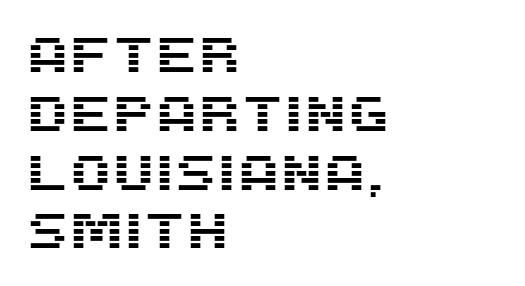
The image shows 49 px sans-serif type, upright; set left-aligned, line spacing 1.2x, normal letter spacing, not underlined; medium stroke contrast and a large x-height.
